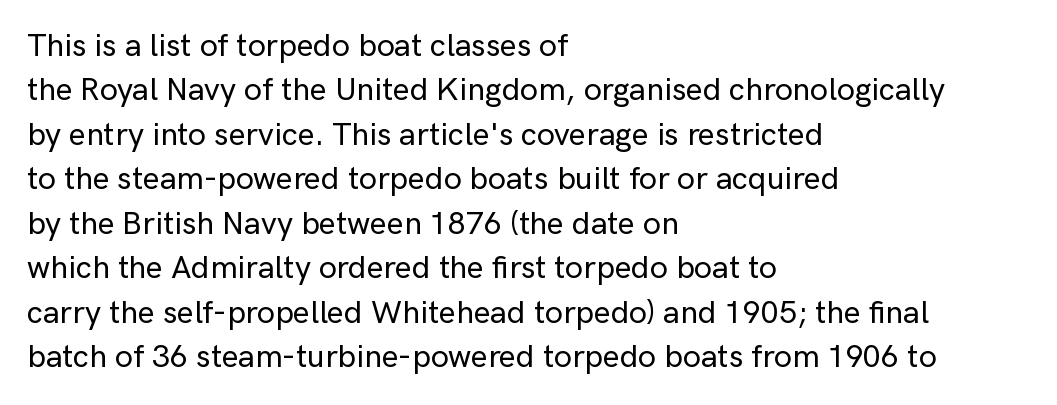
Q: Is the text italic (slanted)? A: No, it is upright.
Q: Is the typeface a serif or a sans-serif typeface? A: Sans-serif.
Q: Is the text underlined? A: No.
Q: How is the paragraph aligned? A: Left-aligned.
Q: Is the spacing between letters normal or unusually wide? A: Normal.
Q: Is the spacing between lines tight, normal or loose? A: Normal.
Q: Width (condensed, normal, or wide)? A: Normal.
Q: Stroke contrast? A: Low.
Q: x-height? A: Medium.
Q: Monospaced? A: No.
